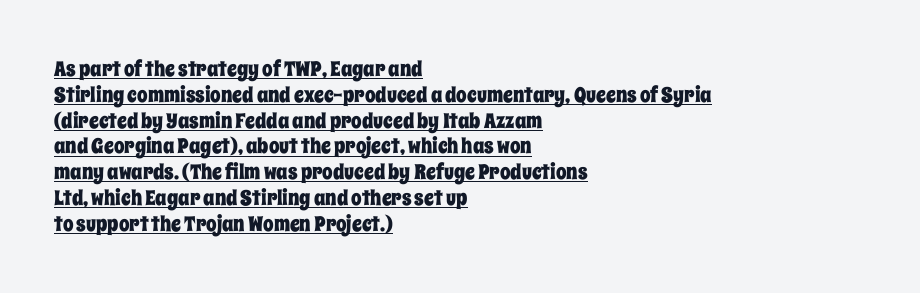
The image shows 21 px text type, upright; set left-aligned, line spacing 1.23x, normal letter spacing, underlined.
